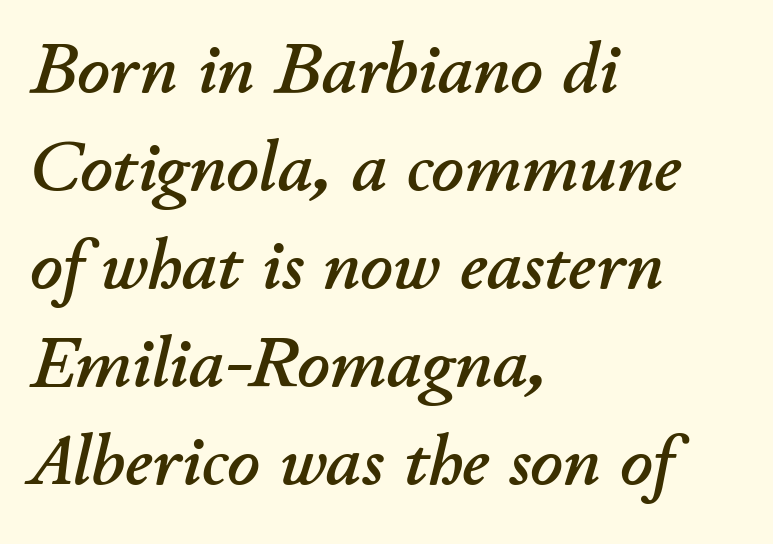
The image shows 71 px text type, italic (leaning right); set left-aligned, normal line spacing (1.38x), normal letter spacing, not underlined; low stroke contrast and a small x-height.
